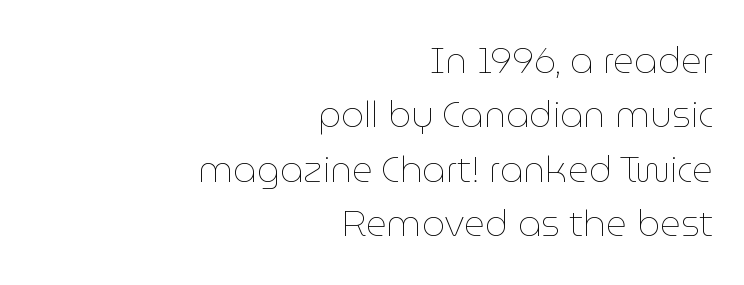
Q: Is the text bold? A: No.
Q: Is the text italic (slanted)? A: No, it is upright.
Q: Is the text underlined? A: No.
Q: How is the paragraph aligned? A: Right-aligned.
Q: Is the spacing between letters normal or unusually wide? A: Normal.
Q: Is the spacing between lines tight, normal or loose? A: Normal.
Q: Width (condensed, normal, or wide)? A: Normal.
Q: Stroke contrast? A: Low.
Q: x-height? A: Medium.
Q: Monospaced? A: No.
